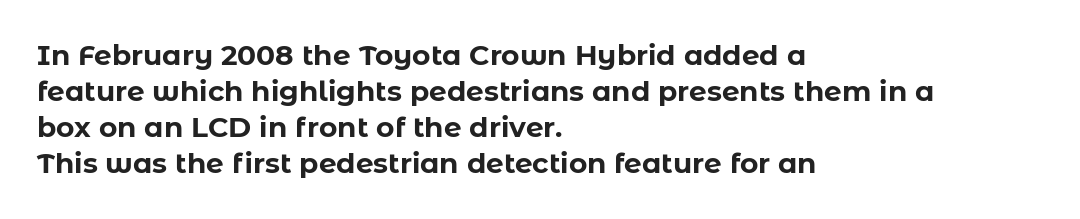
The image shows 28 px bold sans-serif type, upright; set left-aligned, normal line spacing (1.29x), normal letter spacing, not underlined; low stroke contrast and a medium x-height.
